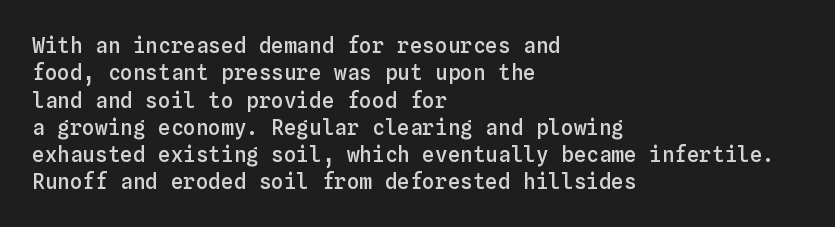
{"italic": "no", "bold": "semi", "underline": "no", "align": "left", "line_spacing": "normal", "line_spacing_ratio": 1.3, "letter_spacing": "normal", "letter_spacing_em": 0.0, "glyph_px": 21}
